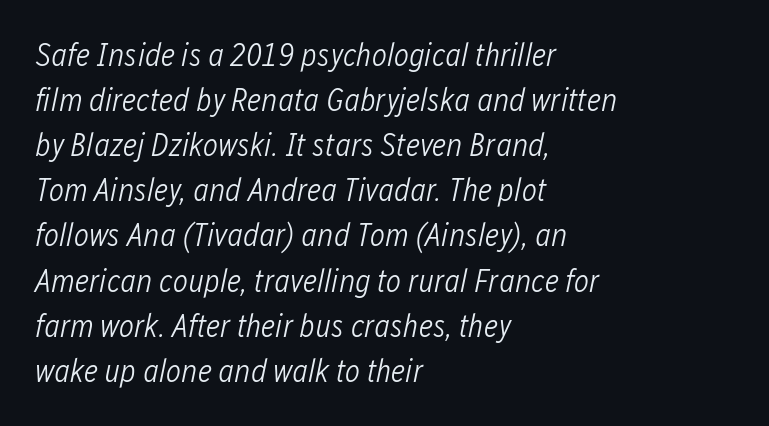
Q: Is the text bold? A: No.
Q: Is the text italic (slanted)? A: Yes, it leans right by about 12 degrees.
Q: Is the text underlined? A: No.
Q: How is the paragraph aligned? A: Left-aligned.
Q: Is the spacing between letters normal or unusually wide? A: Normal.
Q: Is the spacing between lines tight, normal or loose? A: Normal.
Q: Width (condensed, normal, or wide)? A: Condensed.
Q: Stroke contrast? A: Low.
Q: x-height? A: Medium.
Q: Monospaced? A: No.
